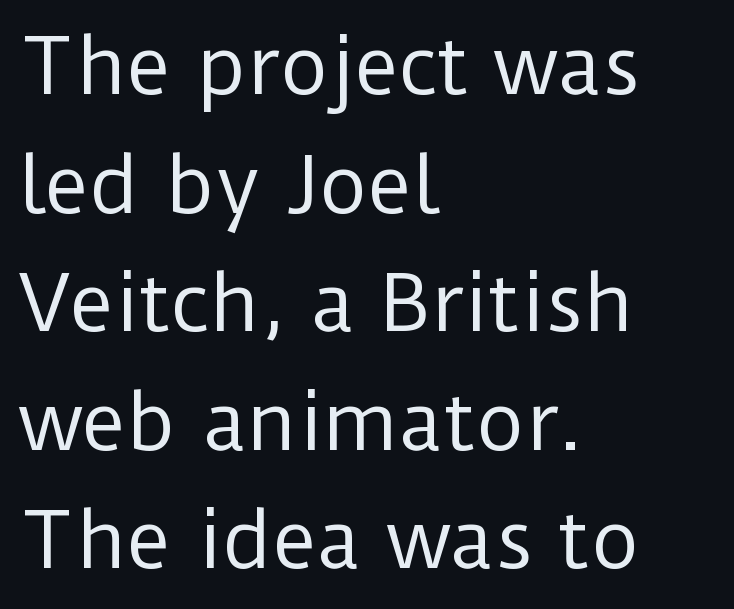
The image shows 76 px regular-weight sans-serif type, upright; set left-aligned, normal line spacing (1.56x), normal letter spacing, not underlined; low stroke contrast and a medium x-height.
